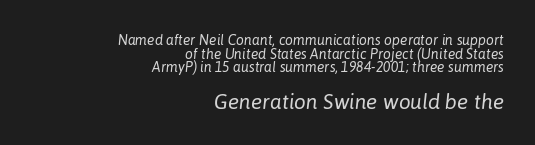
Q: Is the text bold? A: No.
Q: Is the text italic (slanted)? A: Yes, it leans right by about 6 degrees.
Q: Is the text underlined? A: No.
Q: How is the paragraph aligned? A: Right-aligned.
Q: Is the spacing between letters normal or unusually wide? A: Normal.
Q: Is the spacing between lines tight, normal or loose? A: Tight.
Q: Which block of text is set in a larger size, the first (top) or the second (bottom)? A: The second (bottom) one.
